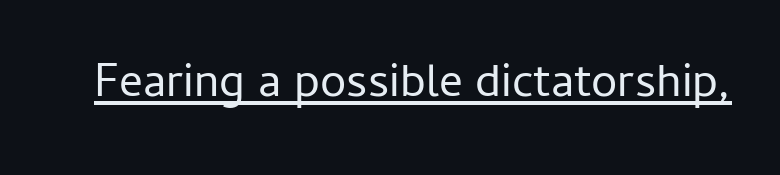
Q: Is the text bold? A: No.
Q: Is the text italic (slanted)? A: No, it is upright.
Q: Is the typeface a serif or a sans-serif typeface? A: Sans-serif.
Q: Is the text underlined? A: Yes.
Q: Is the spacing between letters normal or unusually wide? A: Normal.
Q: Width (condensed, normal, or wide)? A: Normal.
Q: Stroke contrast? A: Low.
Q: x-height? A: Medium.
Q: Monospaced? A: No.
